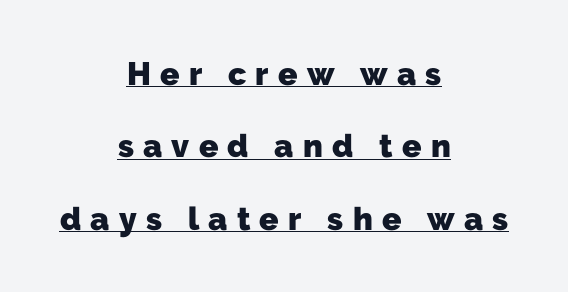
The image shows 32 px heavy sans-serif type; set centered, loose line spacing (2.26x), unusually wide letter spacing (+0.29 em), underlined; low stroke contrast and a medium x-height.
